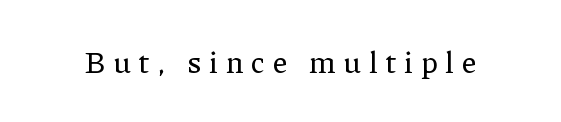
The image shows 30 px serif type, upright; set unusually wide letter spacing (+0.26 em), not underlined; low stroke contrast and a medium x-height.
